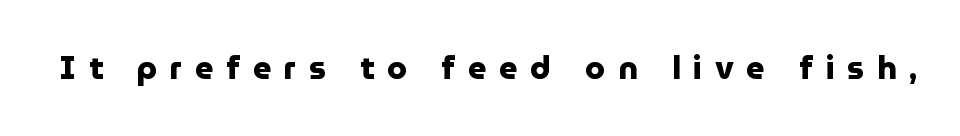
How are the letters spaced? Widely, with obvious added tracking. Plain, unruled lines of type. These lines are rendered in a variable-pitch font. Examine the stroke ends and you'll find no serifs. Strokes here are thick enough to call this a true bold.
